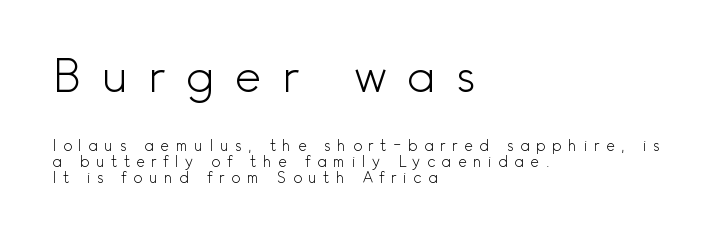
The image shows 46 px light sans-serif type, upright; set left-aligned, tight line spacing (1.05x), unusually wide letter spacing (+0.43 em), not underlined; the first (top) block is 3.07x larger; a small x-height.
